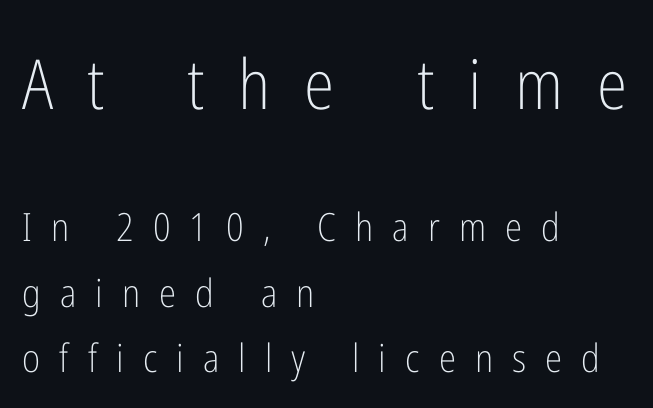
The image shows 69 px light, condensed sans-serif type, upright; set left-aligned, normal line spacing (1.67x), unusually wide letter spacing (+0.49 em), not underlined; the first (top) block is 1.77x larger; low stroke contrast and a medium x-height.
